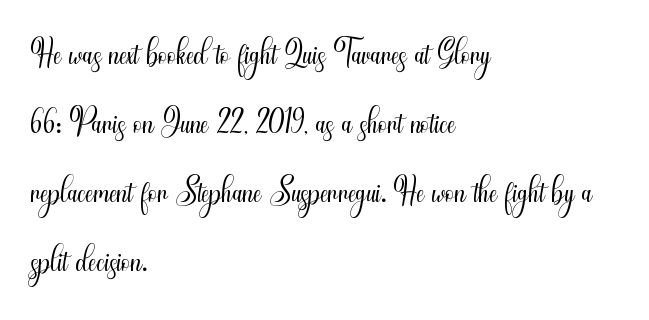
Compared with a centered layout, this one pins lines to the left instead. Is this a fixed-width face? No — the glyphs have proportional, varying widths. No chunkiness to these letters — they're not bold. Check under the words: just untouched page.
